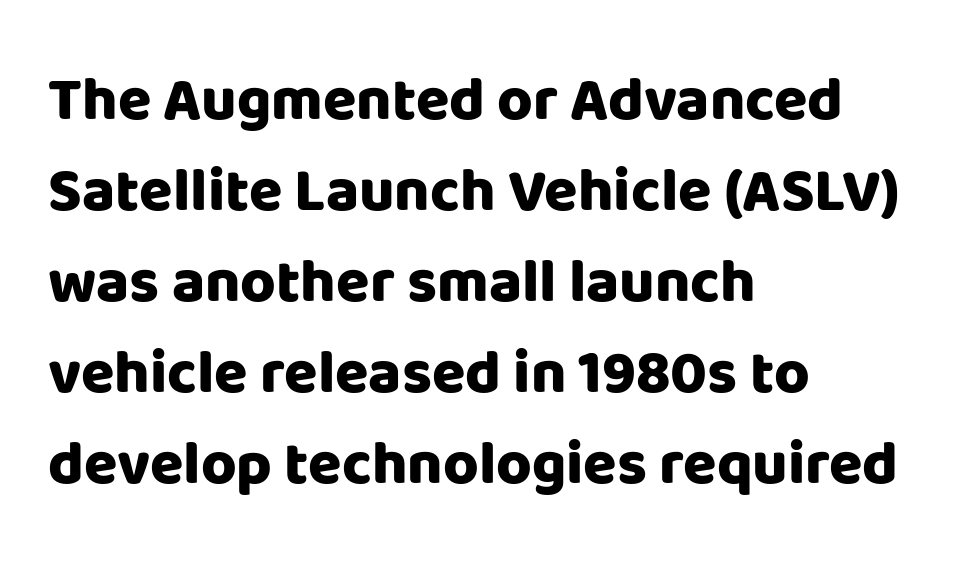
Q: Is the text bold? A: Yes.
Q: Is the text italic (slanted)? A: No, it is upright.
Q: Is the typeface a serif or a sans-serif typeface? A: Sans-serif.
Q: Is the text underlined? A: No.
Q: How is the paragraph aligned? A: Left-aligned.
Q: Is the spacing between letters normal or unusually wide? A: Normal.
Q: Is the spacing between lines tight, normal or loose? A: Normal.
Q: Width (condensed, normal, or wide)? A: Normal.
Q: Stroke contrast? A: Low.
Q: x-height? A: Large.
Q: Monospaced? A: No.
